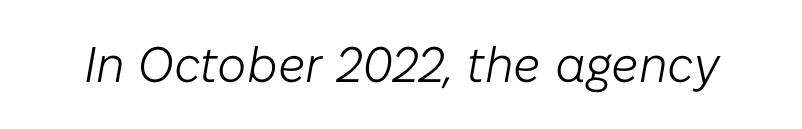
These lines are rendered in a variable-pitch font. Type without underlining. Between one letter and the next there's only the usual sliver of space. Posture: slanted. Letters have the restrained weight of plain body copy at most.
